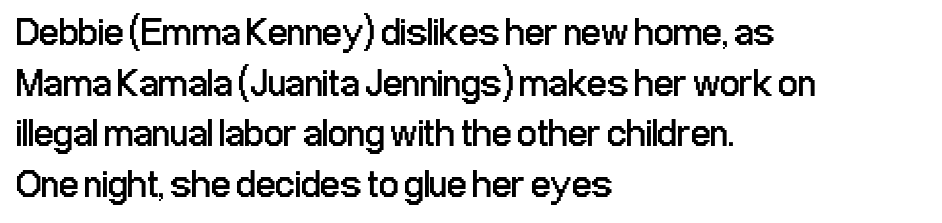
Q: Is the text bold? A: No.
Q: Is the text italic (slanted)? A: No, it is upright.
Q: Is the typeface a serif or a sans-serif typeface? A: Sans-serif.
Q: Is the text underlined? A: No.
Q: How is the paragraph aligned? A: Left-aligned.
Q: Is the spacing between letters normal or unusually wide? A: Normal.
Q: Is the spacing between lines tight, normal or loose? A: Normal.
Q: Width (condensed, normal, or wide)? A: Condensed.
Q: Stroke contrast? A: Low.
Q: x-height? A: Medium.
Q: Monospaced? A: No.
